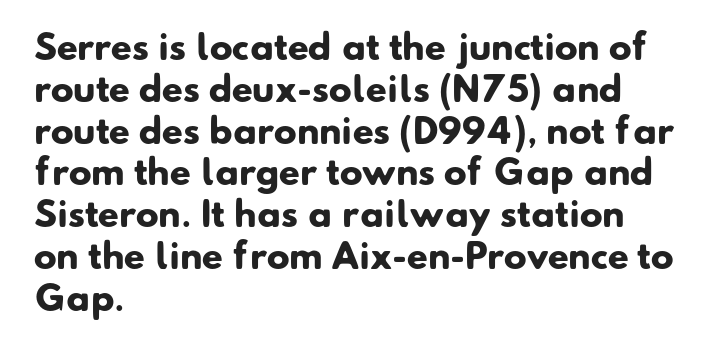
Q: Is the text bold? A: Yes.
Q: Is the typeface a serif or a sans-serif typeface? A: Sans-serif.
Q: Is the text underlined? A: No.
Q: How is the paragraph aligned? A: Left-aligned.
Q: Is the spacing between letters normal or unusually wide? A: Normal.
Q: Width (condensed, normal, or wide)? A: Normal.
Q: Stroke contrast? A: Low.
Q: x-height? A: Small.
Q: Monospaced? A: No.
